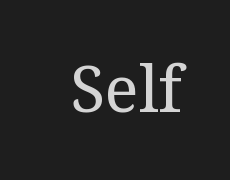
Rule under the text: the space is simply empty. Serif or sans? Serif — the stroke terminals have little feet. Note the varied advance widths — an 'i' is clearly narrower than an 'm'. Stems and bowls with no extra thickness — not bold.
